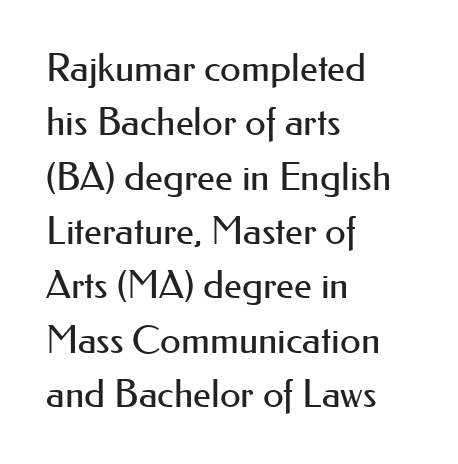
Q: Is the text bold? A: No.
Q: Is the text italic (slanted)? A: No, it is upright.
Q: Is the typeface a serif or a sans-serif typeface? A: Sans-serif.
Q: Is the text underlined? A: No.
Q: How is the paragraph aligned? A: Left-aligned.
Q: Is the spacing between letters normal or unusually wide? A: Normal.
Q: Is the spacing between lines tight, normal or loose? A: Normal.
Q: Width (condensed, normal, or wide)? A: Normal.
Q: Stroke contrast? A: Medium.
Q: x-height? A: Small.
Q: Monospaced? A: No.
